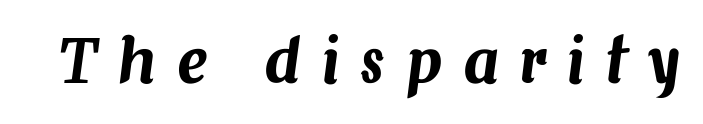
The face used here is proportionally spaced, like ordinary book or web type. Underline: absent. The rendering applies a slant to the glyphs. These lines have a slow, spaced-out rhythm from letter to letter.
